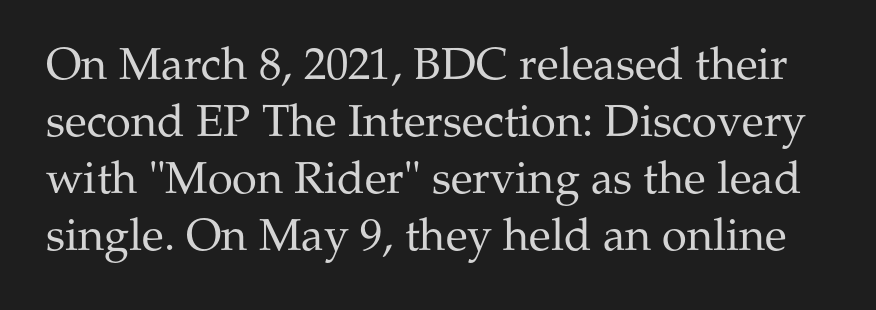
Q: Is the text bold? A: No.
Q: Is the text italic (slanted)? A: No, it is upright.
Q: Is the typeface a serif or a sans-serif typeface? A: Serif.
Q: Is the text underlined? A: No.
Q: Is the spacing between letters normal or unusually wide? A: Normal.
Q: Is the spacing between lines tight, normal or loose? A: Normal.
Q: Width (condensed, normal, or wide)? A: Normal.
Q: Stroke contrast? A: Medium.
Q: x-height? A: Medium.
Q: Monospaced? A: No.
